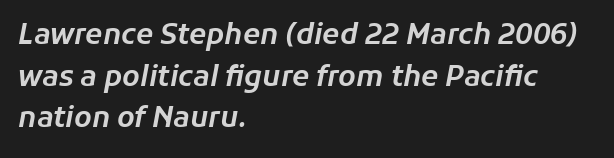
The image shows 28 px text type, italic (leaning right); set left-aligned, normal line spacing (1.49x), normal letter spacing, not underlined; low stroke contrast and a medium x-height.
